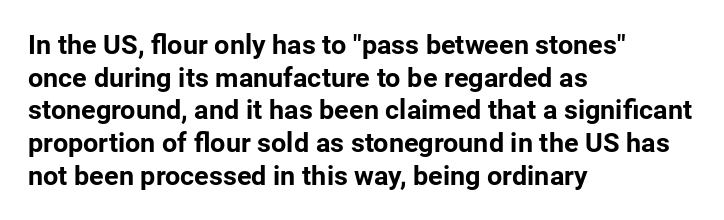
The image shows 27 px bold type, upright; set left-aligned, line spacing 1.21x, normal letter spacing, not underlined.
